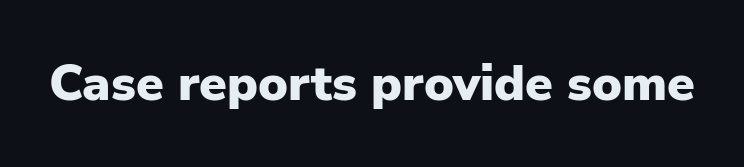
The image shows 50 px heavy sans-serif type, upright; set normal letter spacing, not underlined; low stroke contrast and a medium x-height.
